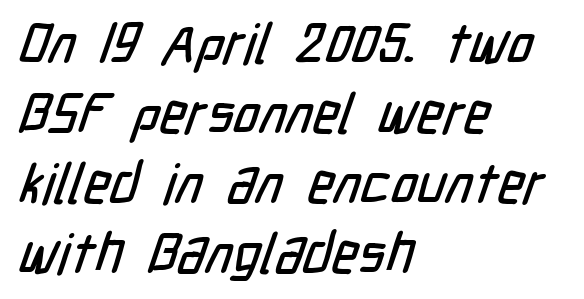
Q: Is the typeface a serif or a sans-serif typeface? A: Sans-serif.
Q: Is the text underlined? A: No.
Q: How is the paragraph aligned? A: Left-aligned.
Q: Is the spacing between letters normal or unusually wide? A: Normal.
Q: Is the spacing between lines tight, normal or loose? A: Normal.
Q: Width (condensed, normal, or wide)? A: Condensed.
Q: Stroke contrast? A: Low.
Q: x-height? A: Medium.
Q: Monospaced? A: No.
